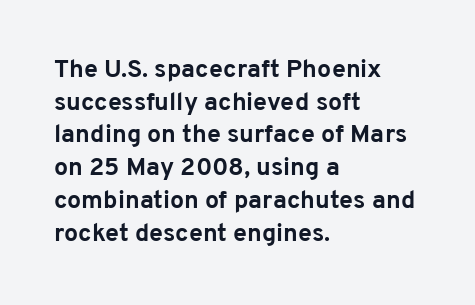
{"italic": "no", "bold": "yes", "underline": "no", "align": "left", "line_spacing": "normal", "line_spacing_ratio": 1.31, "letter_spacing": "normal", "letter_spacing_em": 0.0, "glyph_px": 25}
